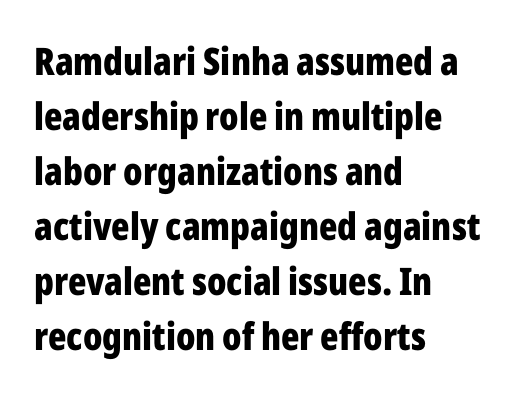
The foot of each line stays bare and open. The space between consecutive lines is moderate. Is there any slant? The stems are plumb. The font is running at its bold setting. The face used here is proportionally spaced, like ordinary book or web type. The text block is weighted toward the left margin, trailing off unevenly rightward.
